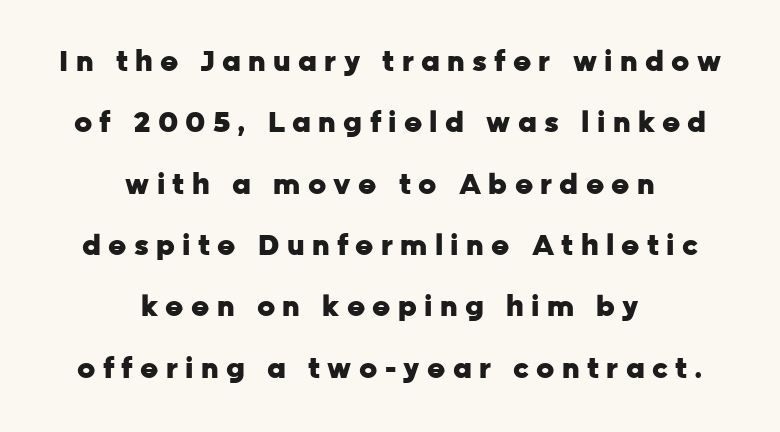
{"serif": "no", "italic": "no", "bold": "yes", "weight": "heavy", "width": "normal", "stroke_contrast": "low", "x_height": "medium", "monospaced": "no", "underline": "no", "align": "center", "line_spacing": "loose", "line_spacing_ratio": 2.19, "letter_spacing": "wide", "letter_spacing_em": 0.26, "glyph_px": 28}
